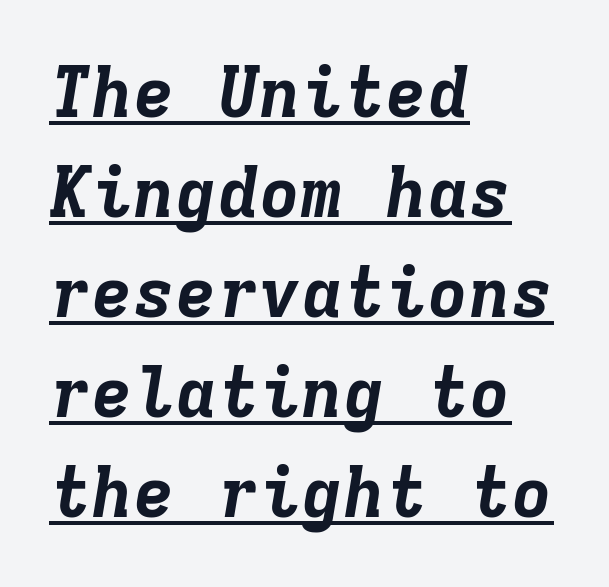
This sample has the even, mechanical cadence of fixed-width lettering. Default kerning and tracking; the words read as compact shapes. Posture: slanted. Horizontal alignment here is leftward, the default for most running prose. What weight is shown? A full bold with thick strokes. Reading down the column, the eye jumps a familiar distance to each next line.
